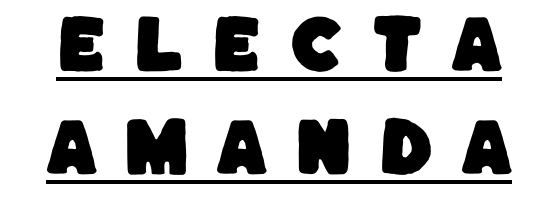
{"serif": "no", "width": "normal", "stroke_contrast": "low", "x_height": "large", "monospaced": "no", "underline": "yes", "line_spacing": "normal", "line_spacing_ratio": 1.61, "letter_spacing": "wide", "letter_spacing_em": 0.43, "glyph_px": 64}
